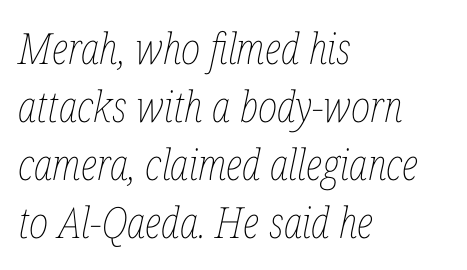
Q: Is the text bold? A: No.
Q: Is the text italic (slanted)? A: Yes, it leans right by about 12 degrees.
Q: Is the text underlined? A: No.
Q: How is the paragraph aligned? A: Left-aligned.
Q: Is the spacing between letters normal or unusually wide? A: Normal.
Q: Is the spacing between lines tight, normal or loose? A: Normal.
Q: Width (condensed, normal, or wide)? A: Condensed.
Q: Stroke contrast? A: Low.
Q: x-height? A: Medium.
Q: Monospaced? A: No.
